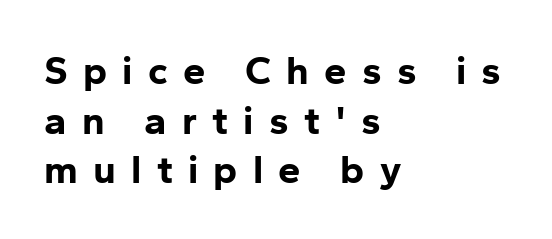
{"serif": "no", "italic": "no", "bold": "yes", "weight": "bold", "width": "normal", "stroke_contrast": "low", "x_height": "medium", "monospaced": "no", "underline": "no", "align": "left", "line_spacing_ratio": 1.24, "letter_spacing": "wide", "letter_spacing_em": 0.38, "glyph_px": 40}
